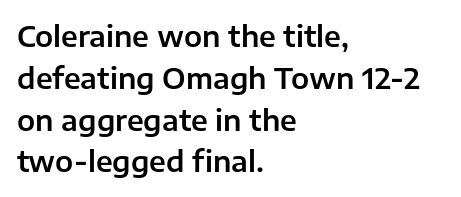
Bare-footed words on every line. You can tell from the bare stems that sans-serif type was used. The type sits square on the baseline with zero lean. You could not count columns in this text — the font is proportionally spaced.
